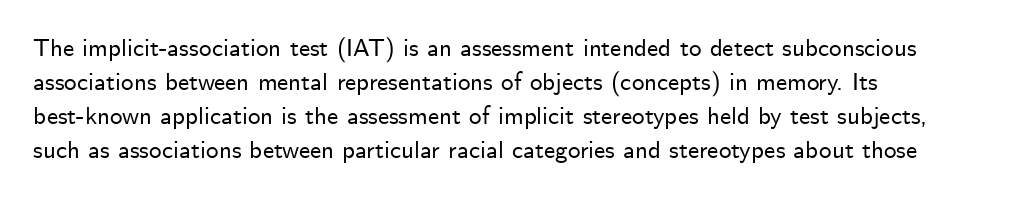
Q: Is the text italic (slanted)? A: No, it is upright.
Q: Is the text underlined? A: No.
Q: How is the paragraph aligned? A: Left-aligned.
Q: Is the spacing between letters normal or unusually wide? A: Normal.
Q: Is the spacing between lines tight, normal or loose? A: Normal.
